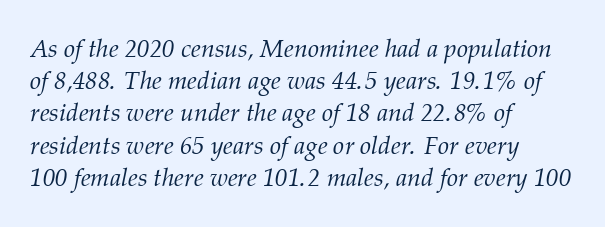
The whole block is typeset with a tilt. Has an underline been added? It has not. Leftover space on each line is placed entirely after the last word. The gaps between neighbouring characters are ordinary and unremarkable. Compared with typical paragraphs, the rows here are spaced about the same. No letter is thick-stroked: the sample isn't bold.
